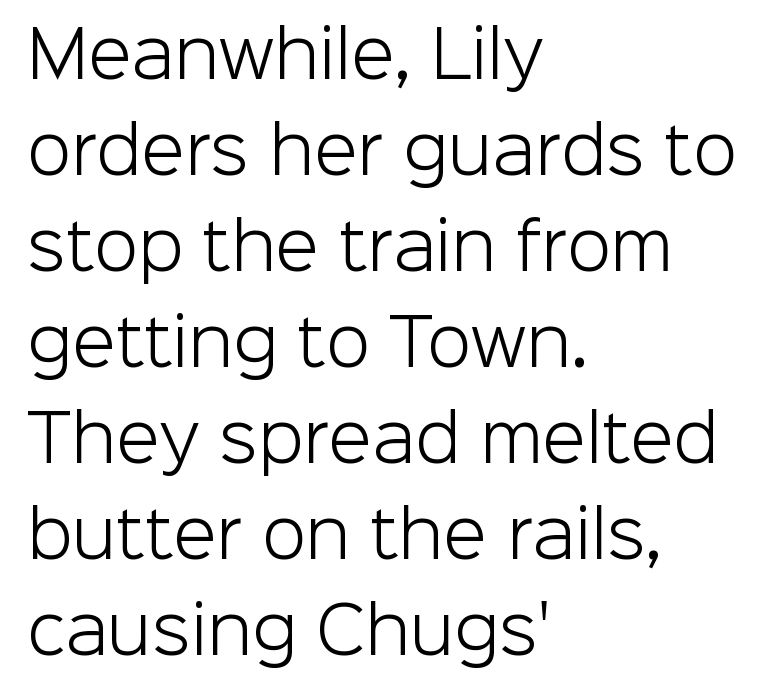
{"serif": "no", "italic": "no", "bold": "no", "weight": "light", "width": "normal", "stroke_contrast": "low", "x_height": "medium", "monospaced": "no", "underline": "no", "align": "left", "line_spacing": "normal", "line_spacing_ratio": 1.5, "letter_spacing": "normal", "letter_spacing_em": 0.0, "glyph_px": 64}
